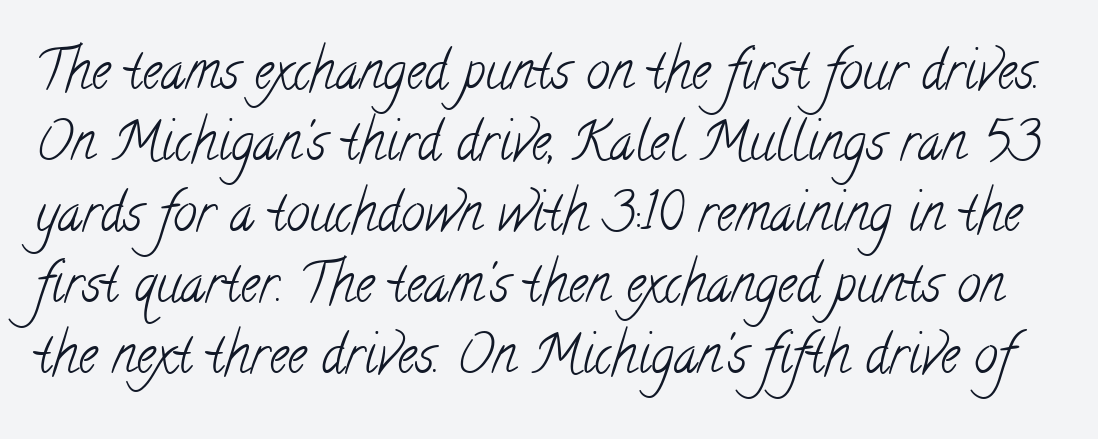
The image shows 53 px light, condensed serif type; set normal line spacing (1.34x), normal letter spacing, not underlined; low stroke contrast and a small x-height.
